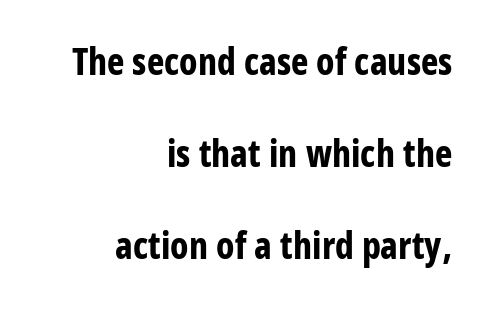
{"serif": "no", "italic": "no", "bold": "yes", "weight": "bold", "width": "condensed", "stroke_contrast": "low", "x_height": "medium", "monospaced": "no", "underline": "no", "align": "right", "line_spacing": "loose", "line_spacing_ratio": 2.49, "letter_spacing": "normal", "letter_spacing_em": 0.0, "glyph_px": 37}
